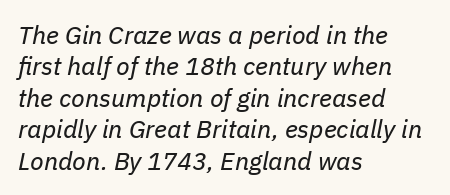
Q: Is the text bold? A: No.
Q: Is the text italic (slanted)? A: Yes, it leans right by about 11 degrees.
Q: Is the text underlined? A: No.
Q: How is the paragraph aligned? A: Left-aligned.
Q: Is the spacing between letters normal or unusually wide? A: Normal.
Q: Is the spacing between lines tight, normal or loose? A: Normal.
